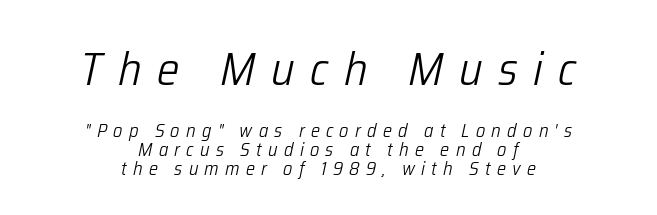
Varying glyph widths throughout — classic text-font behaviour. One-word summary of the alignment: center. A quiet, ordinary-to-light weight characterises the typeface. Display-style spreading of the glyphs; the letterfit is very open.
